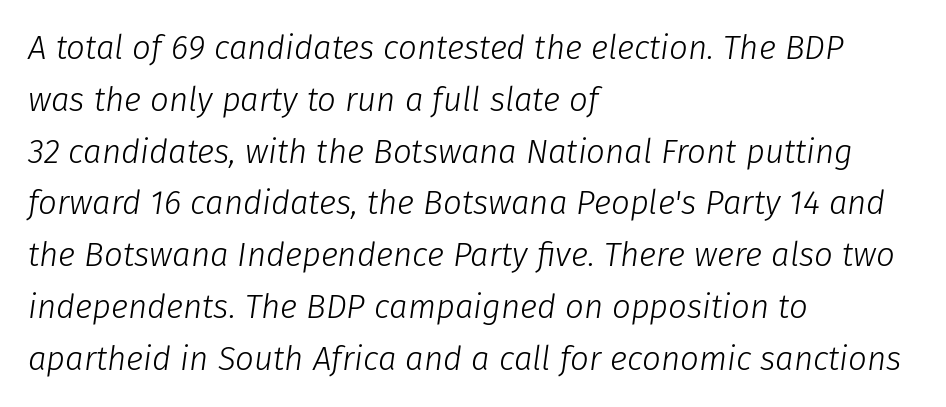
{"italic": "yes", "lean": "right", "slant_degrees": 8, "bold": "no", "weight": "light", "width": "normal", "stroke_contrast": "low", "x_height": "medium", "monospaced": "no", "underline": "no", "align": "left", "line_spacing": "normal", "line_spacing_ratio": 1.57, "letter_spacing": "normal", "letter_spacing_em": 0.0, "glyph_px": 33}
